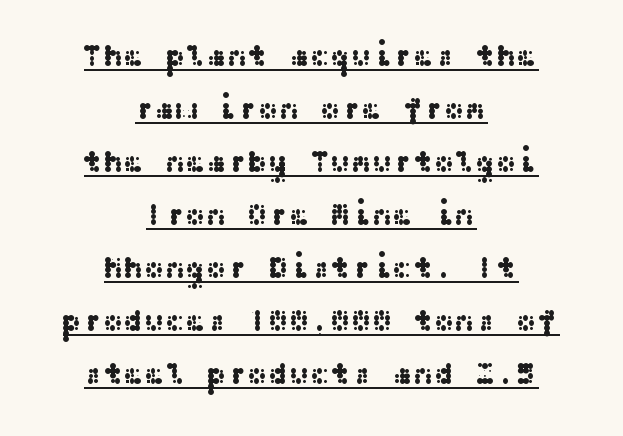
The rendering keeps characters at their native spacing. Descenders here cross a horizontal rule under the line. This is roman type, the default non-slanted kind. The rendering shows plain stroke endings on the letterforms — a sans-serif design. Casual observation: everything's sitting right in the middle.
